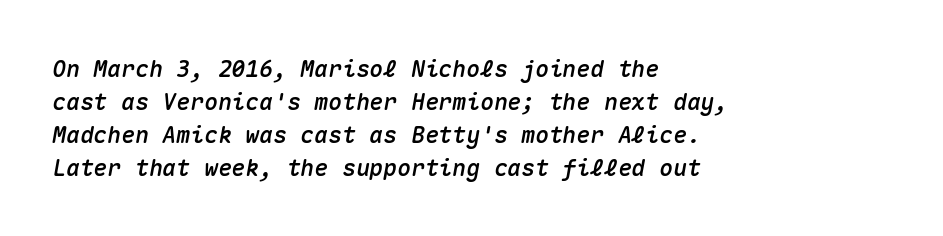
{"italic": "yes", "lean": "right", "slant_degrees": 10, "underline": "no", "align": "left", "line_spacing": "normal", "line_spacing_ratio": 1.43, "letter_spacing": "normal", "letter_spacing_em": 0.0, "glyph_px": 23}
